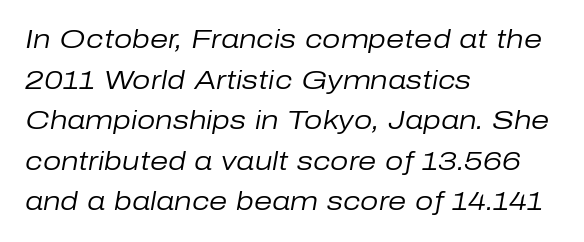
{"italic": "yes", "lean": "right", "slant_degrees": 10, "bold": "no", "underline": "no", "align": "left", "line_spacing": "normal", "line_spacing_ratio": 1.56, "letter_spacing": "normal", "letter_spacing_em": 0.0, "glyph_px": 26}
